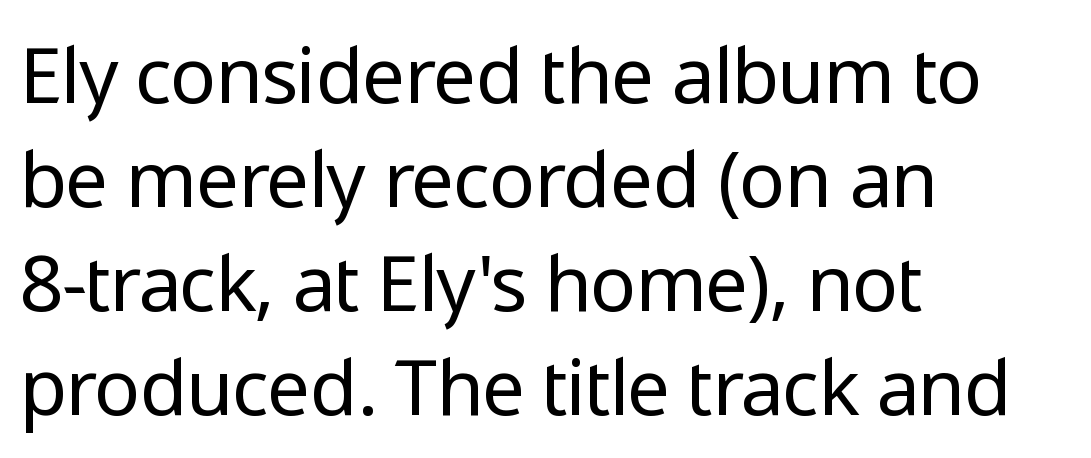
{"serif": "no", "italic": "no", "bold": "no", "weight": "regular", "width": "normal", "stroke_contrast": "low", "x_height": "medium", "monospaced": "no", "underline": "no", "align": "left", "line_spacing": "normal", "line_spacing_ratio": 1.35, "letter_spacing": "normal", "letter_spacing_em": 0.0, "glyph_px": 77}
